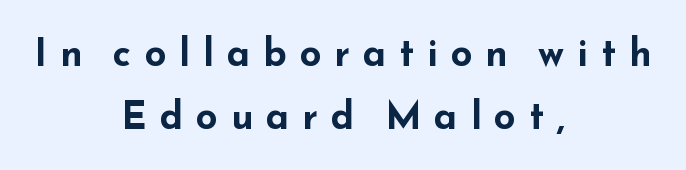
Q: Is the text bold? A: Yes.
Q: Is the text italic (slanted)? A: No, it is upright.
Q: Is the typeface a serif or a sans-serif typeface? A: Sans-serif.
Q: Is the text underlined? A: No.
Q: How is the paragraph aligned? A: Centered.
Q: Is the spacing between letters normal or unusually wide? A: Unusually wide.
Q: Is the spacing between lines tight, normal or loose? A: Normal.
Q: Width (condensed, normal, or wide)? A: Wide.
Q: Stroke contrast? A: Low.
Q: x-height? A: Small.
Q: Monospaced? A: No.
